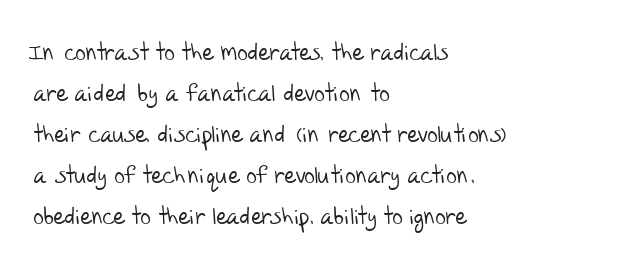
Notice how the passage keeps a crisp vertical edge on the left only. Look at the tracking — it's just the regular setting, nothing added. The passage shown is not underscored anywhere. Caption: face not bold, strokes unweighted.
